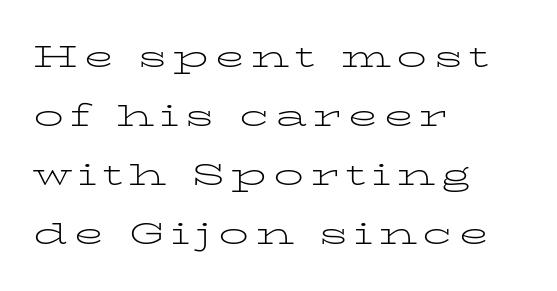
{"serif": "yes", "italic": "no", "bold": "no", "weight": "light", "width": "wide", "stroke_contrast": "low", "x_height": "medium", "monospaced": "no", "underline": "no", "align": "left", "line_spacing": "loose", "line_spacing_ratio": 1.97, "letter_spacing": "wide", "letter_spacing_em": 0.2, "glyph_px": 30}
